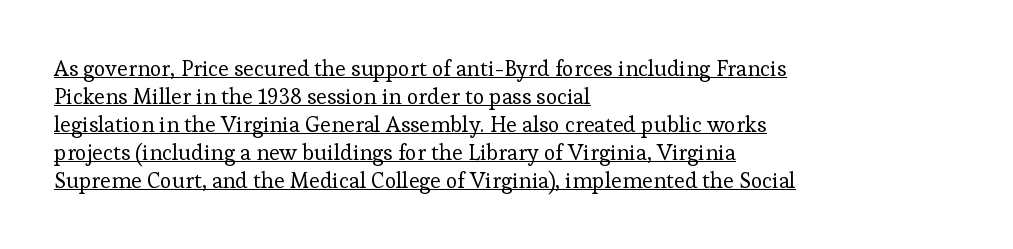
{"italic": "no", "bold": "no", "underline": "yes", "align": "left", "line_spacing": "normal", "line_spacing_ratio": 1.27, "letter_spacing": "normal", "letter_spacing_em": 0.0, "glyph_px": 22}
